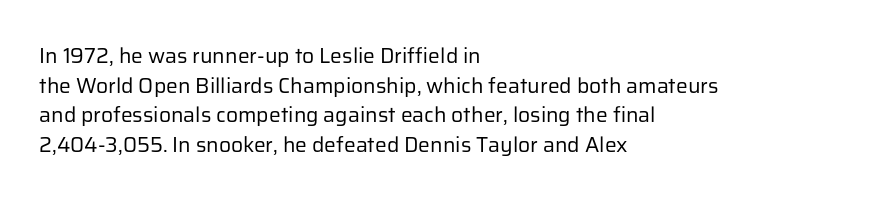
The image shows 21 px text type, upright; set left-aligned, normal line spacing (1.41x), normal letter spacing, not underlined.
